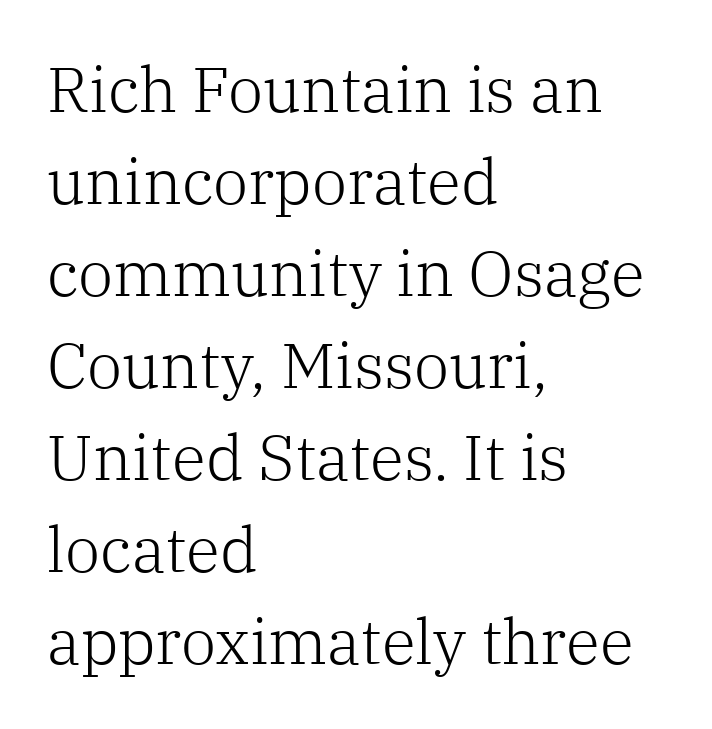
{"serif": "yes", "italic": "no", "bold": "no", "weight": "light", "width": "normal", "stroke_contrast": "low", "x_height": "medium", "monospaced": "no", "underline": "no", "align": "left", "line_spacing": "normal", "line_spacing_ratio": 1.46, "letter_spacing": "normal", "letter_spacing_em": 0.0, "glyph_px": 63}
